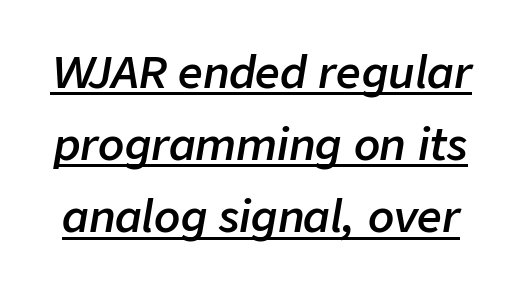
Q: Is the text bold? A: Semi-bold.
Q: Is the text italic (slanted)? A: Yes, it leans right by about 9 degrees.
Q: Is the text underlined? A: Yes.
Q: Is the spacing between letters normal or unusually wide? A: Normal.
Q: Is the spacing between lines tight, normal or loose? A: Normal.
Q: Width (condensed, normal, or wide)? A: Normal.
Q: Stroke contrast? A: Low.
Q: x-height? A: Medium.
Q: Monospaced? A: No.
